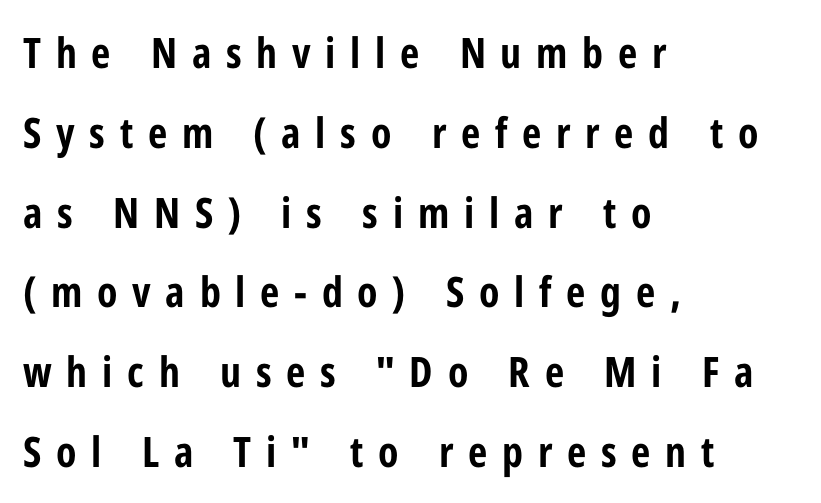
Q: Is the text bold? A: Yes.
Q: Is the text italic (slanted)? A: No, it is upright.
Q: Is the typeface a serif or a sans-serif typeface? A: Sans-serif.
Q: Is the text underlined? A: No.
Q: How is the paragraph aligned? A: Left-aligned.
Q: Is the spacing between letters normal or unusually wide? A: Unusually wide.
Q: Is the spacing between lines tight, normal or loose? A: Loose.
Q: Width (condensed, normal, or wide)? A: Condensed.
Q: Stroke contrast? A: Low.
Q: x-height? A: Medium.
Q: Monospaced? A: No.
